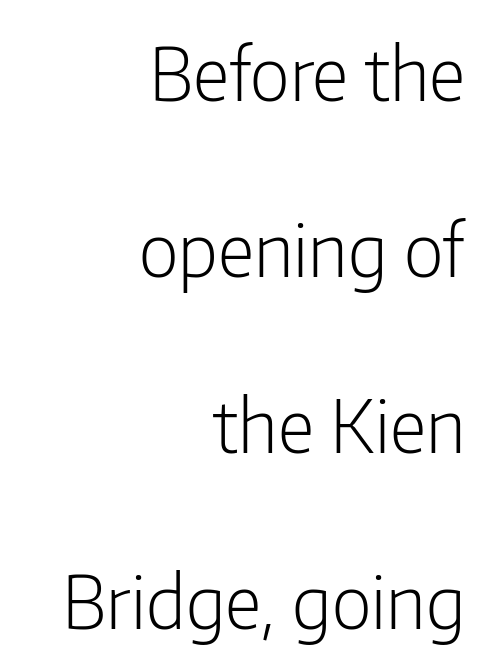
All the whitespace from short lines collects on the left. Glyph-to-glyph distance matches everyday printed text. Nobody drew a line under any word here. Line spacing here is loose. A roman cut, with each character standing at attention. This reads as an unemphasized weight, regular at the heaviest.
